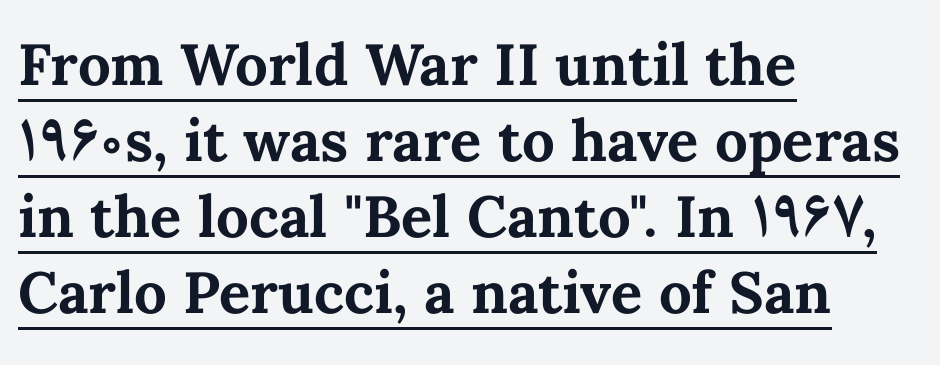
The image shows 58 px bold type, upright; set left-aligned, normal line spacing (1.31x), normal letter spacing, underlined; medium stroke contrast and a medium x-height.
